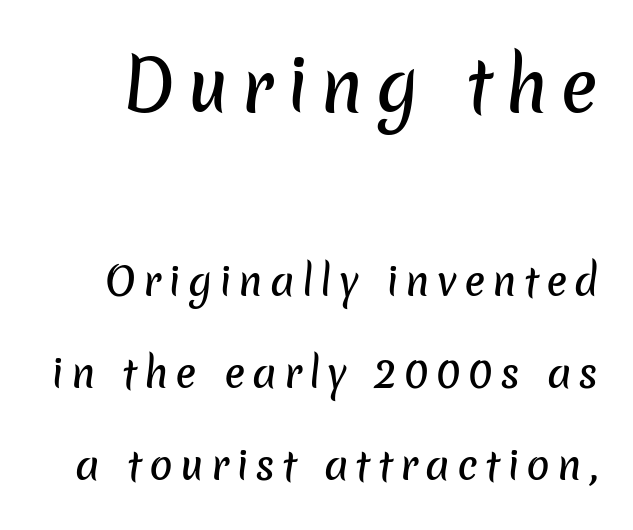
Q: Is the typeface a serif or a sans-serif typeface? A: Sans-serif.
Q: Is the text underlined? A: No.
Q: Is the spacing between lines tight, normal or loose? A: Loose.
Q: Which block of text is set in a larger size, the first (top) or the second (bottom)? A: The first (top) one.
Q: Width (condensed, normal, or wide)? A: Normal.
Q: Stroke contrast? A: Low.
Q: x-height? A: Medium.
Q: Monospaced? A: No.
